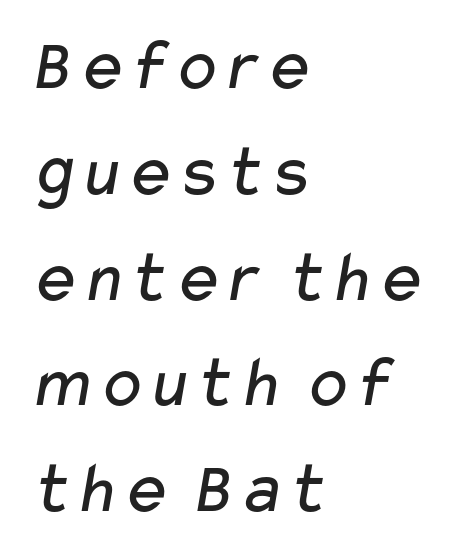
{"serif": "no", "bold": "no", "weight": "regular", "width": "wide", "stroke_contrast": "low", "x_height": "medium", "monospaced": "no", "underline": "no", "align": "left", "line_spacing": "normal", "line_spacing_ratio": 1.43, "letter_spacing": "normal", "letter_spacing_em": 0.0, "glyph_px": 74}
